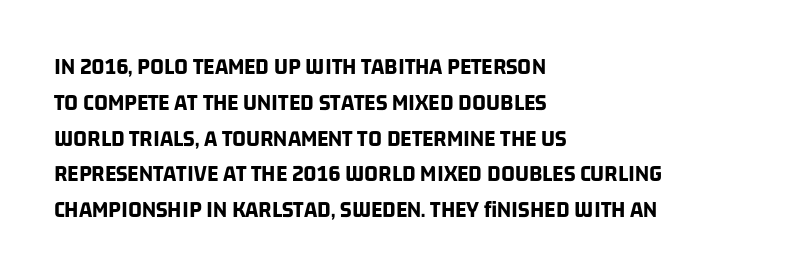
{"bold": "yes", "underline": "no", "align": "left", "line_spacing": "normal", "line_spacing_ratio": 1.49, "letter_spacing": "normal", "letter_spacing_em": 0.0, "glyph_px": 24}
